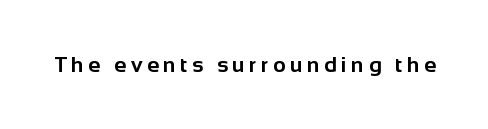
The image shows 22 px bold type, upright; set unusually wide letter spacing (+0.2 em), not underlined.
